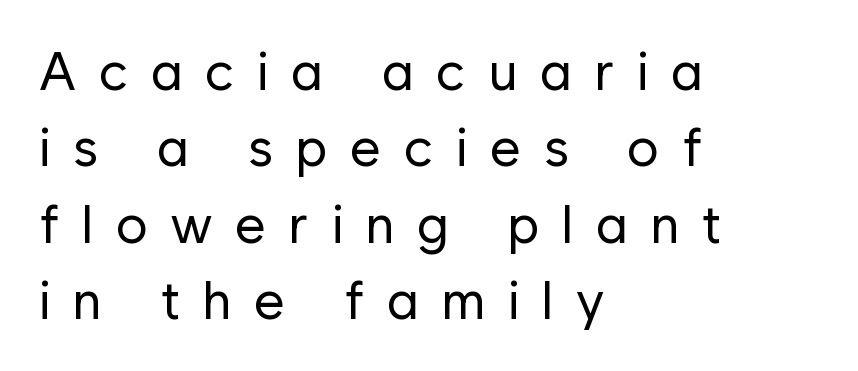
{"serif": "no", "italic": "no", "bold": "no", "weight": "regular", "width": "normal", "stroke_contrast": "low", "x_height": "medium", "monospaced": "no", "underline": "no", "align": "left", "line_spacing": "normal", "line_spacing_ratio": 1.44, "letter_spacing": "wide", "letter_spacing_em": 0.43, "glyph_px": 53}
